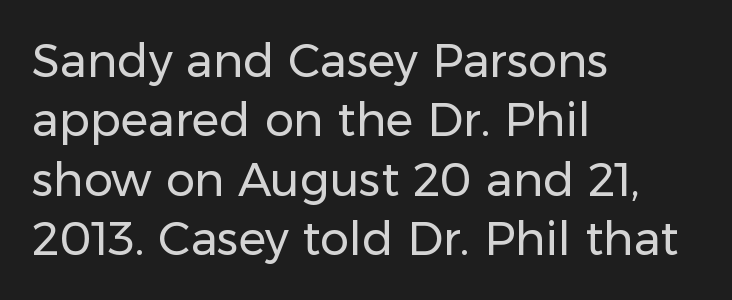
Q: Is the text bold? A: No.
Q: Is the text italic (slanted)? A: No, it is upright.
Q: Is the typeface a serif or a sans-serif typeface? A: Sans-serif.
Q: Is the text underlined? A: No.
Q: How is the paragraph aligned? A: Left-aligned.
Q: Is the spacing between letters normal or unusually wide? A: Normal.
Q: Is the spacing between lines tight, normal or loose? A: Normal.
Q: Width (condensed, normal, or wide)? A: Normal.
Q: Stroke contrast? A: Low.
Q: x-height? A: Medium.
Q: Monospaced? A: No.
